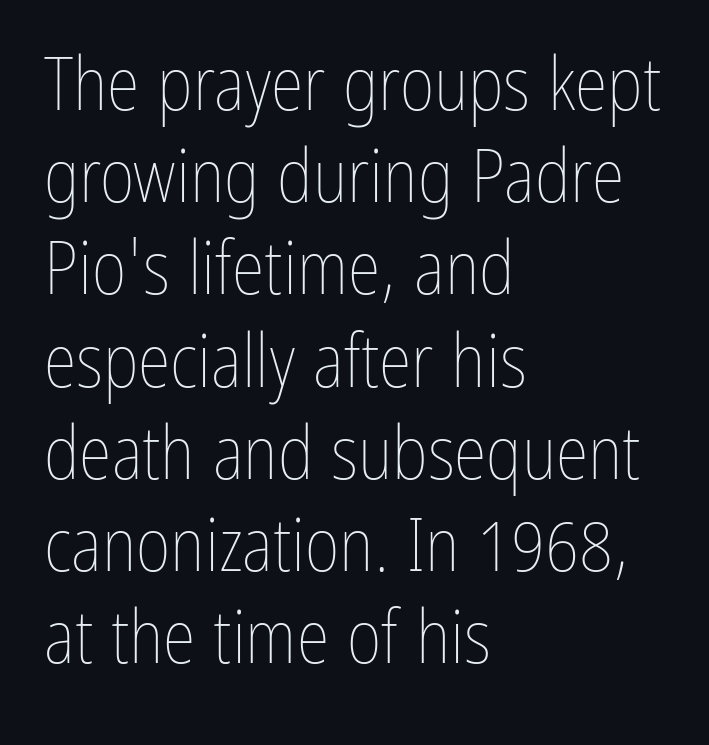
Q: Is the text bold? A: No.
Q: Is the text italic (slanted)? A: No, it is upright.
Q: Is the text underlined? A: No.
Q: How is the paragraph aligned? A: Left-aligned.
Q: Is the spacing between letters normal or unusually wide? A: Normal.
Q: Width (condensed, normal, or wide)? A: Condensed.
Q: Stroke contrast? A: Low.
Q: x-height? A: Medium.
Q: Monospaced? A: No.
